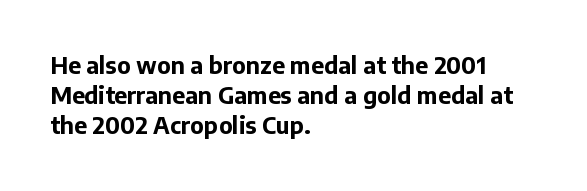
{"italic": "no", "bold": "yes", "underline": "no", "align": "left", "line_spacing": "normal", "line_spacing_ratio": 1.31, "letter_spacing": "normal", "letter_spacing_em": 0.0, "glyph_px": 23}
